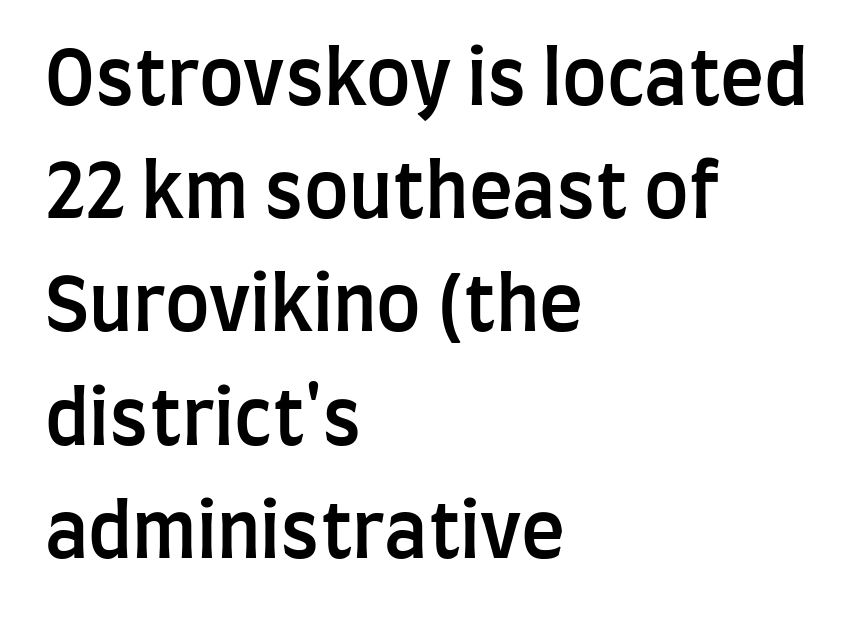
Compared with a centered layout, this one pins lines to the left instead. The font family rendered here belongs to the sans-serif group. Just letters on the line, the space beneath them empty. Line spacing here is normal. The glyphs have the mass of a demibold cut, below bold. Does extra space separate the letters? No, they use regular spacing.
